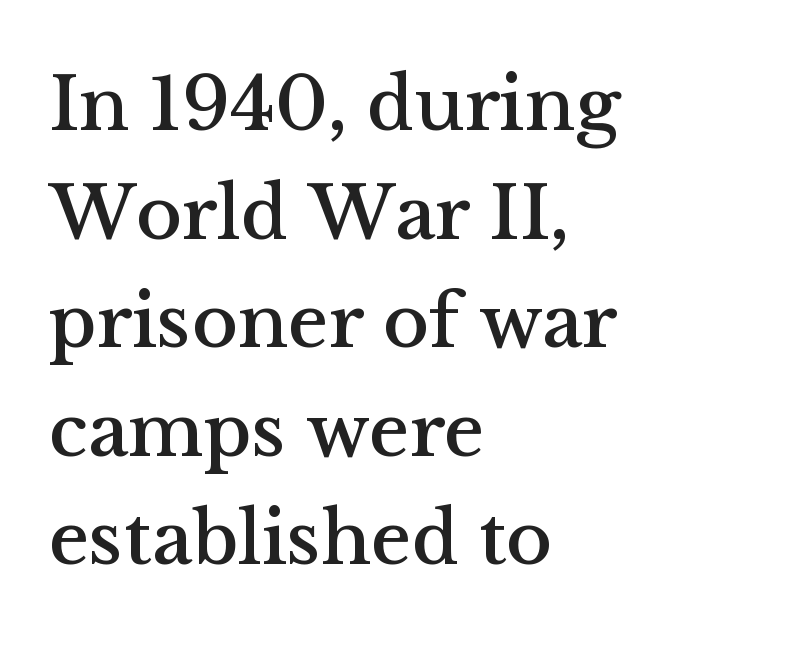
Beneath every word, the page is bare. The face used here is proportionally spaced, like ordinary book or web type. The typeface chosen for these lines features serifs. Students, observe: this is what conventionally led text looks like. Compared with a centered layout, this one pins lines to the left instead. The gaps between neighbouring characters are ordinary and unremarkable.
